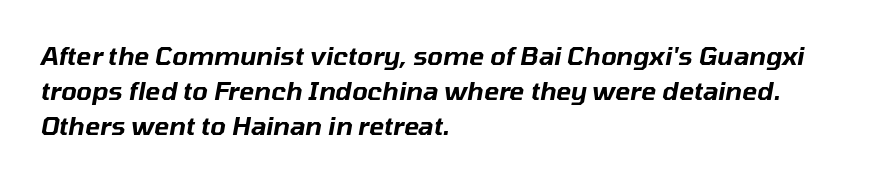
Q: Is the text italic (slanted)? A: Yes, it leans right by about 10 degrees.
Q: Is the text underlined? A: No.
Q: How is the paragraph aligned? A: Left-aligned.
Q: Is the spacing between letters normal or unusually wide? A: Normal.
Q: Is the spacing between lines tight, normal or loose? A: Normal.
